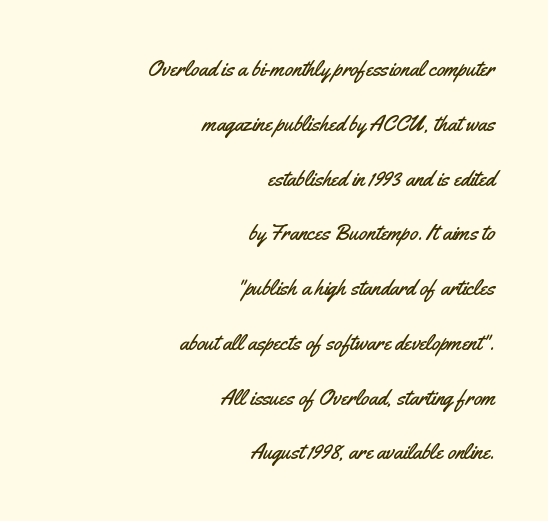
Q: Is the text italic (slanted)? A: Yes.
Q: Is the text underlined? A: No.
Q: How is the paragraph aligned? A: Right-aligned.
Q: Is the spacing between letters normal or unusually wide? A: Normal.
Q: Is the spacing between lines tight, normal or loose? A: Loose.
